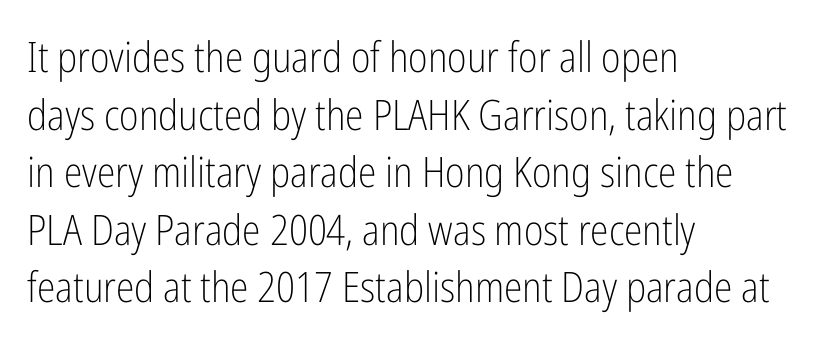
{"serif": "no", "italic": "no", "bold": "no", "weight": "light", "width": "condensed", "stroke_contrast": "low", "x_height": "medium", "monospaced": "no", "underline": "no", "align": "left", "line_spacing": "normal", "line_spacing_ratio": 1.37, "letter_spacing": "normal", "letter_spacing_em": 0.0, "glyph_px": 42}
